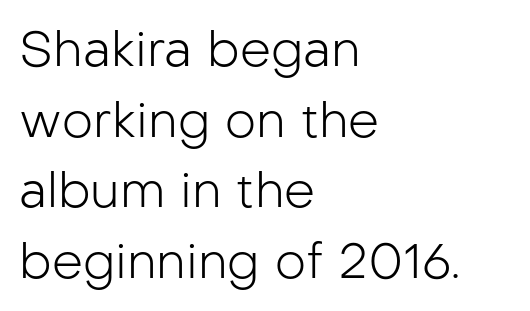
Q: Is the text bold? A: No.
Q: Is the text italic (slanted)? A: No, it is upright.
Q: Is the typeface a serif or a sans-serif typeface? A: Sans-serif.
Q: Is the text underlined? A: No.
Q: How is the paragraph aligned? A: Left-aligned.
Q: Is the spacing between letters normal or unusually wide? A: Normal.
Q: Is the spacing between lines tight, normal or loose? A: Normal.
Q: Width (condensed, normal, or wide)? A: Normal.
Q: Stroke contrast? A: Low.
Q: x-height? A: Medium.
Q: Monospaced? A: No.
